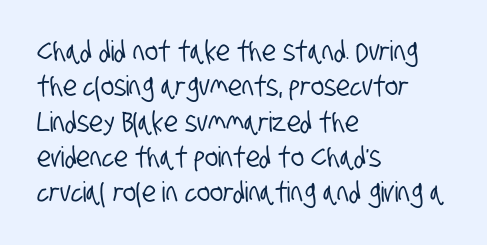
The line texture is even and compact thanks to regular tracking. Vertically, the passage feels balanced, rows spaced as you'd expect. What kind of face is this? One without serifs — a sans. Any mark beneath the type? The region is blank. All the whitespace from short lines collects on the right.
